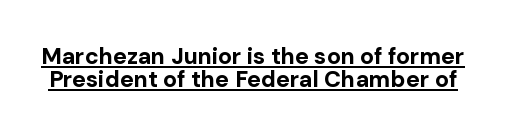
{"italic": "no", "bold": "yes", "underline": "yes", "line_spacing": "tight", "line_spacing_ratio": 0.98, "letter_spacing": "normal", "letter_spacing_em": 0.0, "glyph_px": 23}
